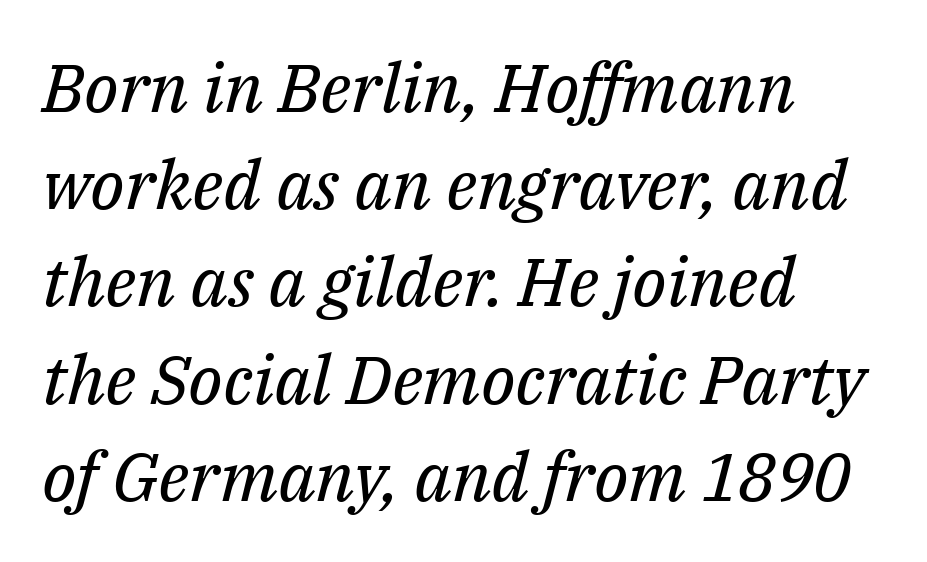
The image shows 68 px regular-weight serif type, italic (leaning right); set left-aligned, normal line spacing (1.43x), normal letter spacing, not underlined; medium stroke contrast and a medium x-height.
